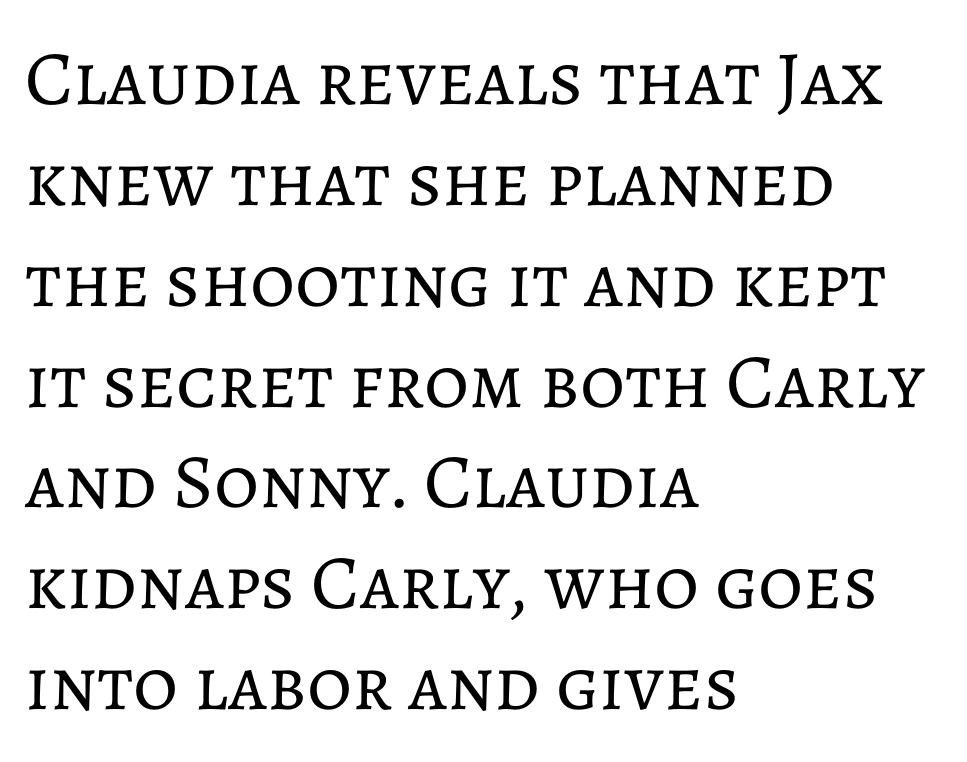
{"italic": "no", "bold": "no", "weight": "regular", "width": "normal", "stroke_contrast": "low", "x_height": "medium", "monospaced": "no", "underline": "no", "align": "left", "line_spacing": "normal", "line_spacing_ratio": 1.31, "letter_spacing": "normal", "letter_spacing_em": 0.0, "glyph_px": 77}
